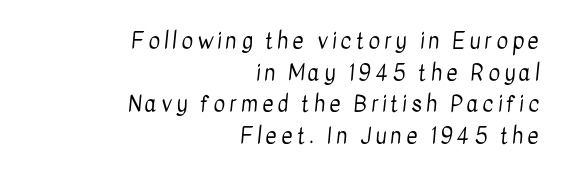
The image shows 22 px text type; set right-aligned, normal line spacing (1.44x), not underlined.
